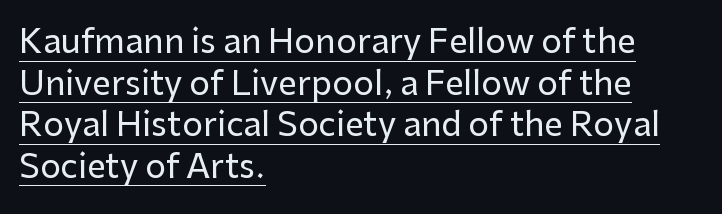
The image shows 33 px sans-serif type, upright; set left-aligned, normal line spacing (1.26x), normal letter spacing, underlined; low stroke contrast and a medium x-height.
